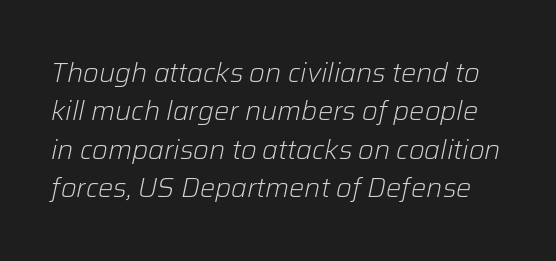
The image shows 27 px text type, italic (leaning right); set normal line spacing (1.42x), normal letter spacing, not underlined.
